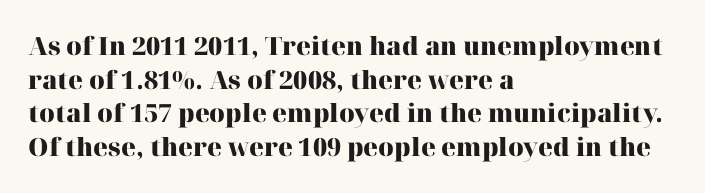
{"italic": "no", "bold": "yes", "underline": "no", "align": "left", "line_spacing": "normal", "line_spacing_ratio": 1.35, "letter_spacing": "normal", "letter_spacing_em": 0.0, "glyph_px": 25}
